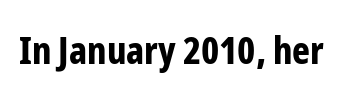
Anything drawn beneath the words? Only blank space. The rendering uses natural spacing where letterforms have individual widths. The typography opts for an upright posture over an oblique one. This sample uses a sans-serif face. Is the type bold? Yes — the strokes are clearly thick and heavy. Nothing unusual about the tracking: characters are spaced as the font intends.
